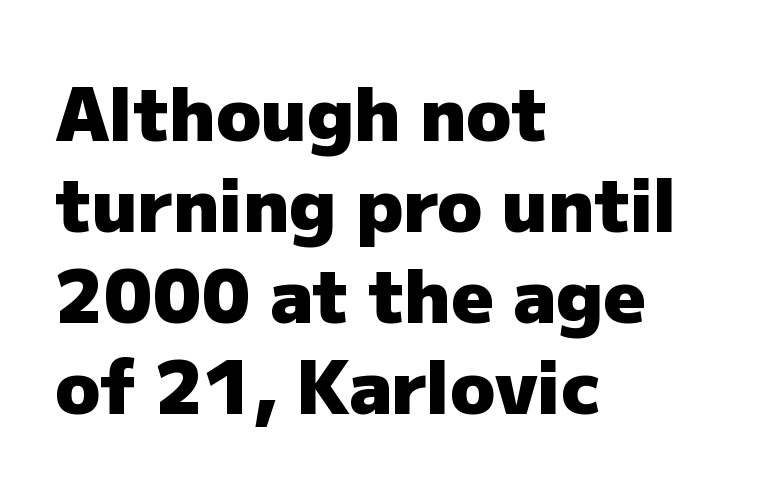
Has an underline been added? It has not. The characters look thick and weighty, a clear bold. The setting favours the left margin, as ordinary paragraphs usually do. The letterforms sit shoulder to shoulder at normal distance. Is this a fixed-width face? No — the glyphs have proportional, varying widths.
